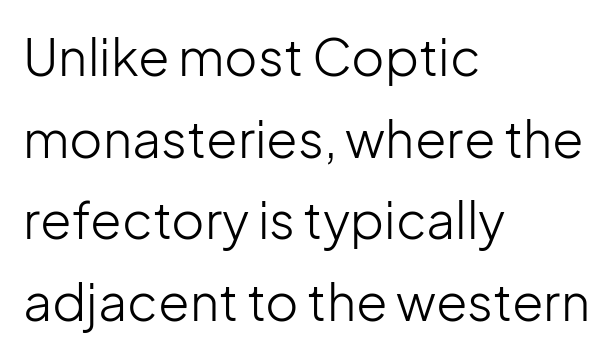
You could not count columns in this text — the font is proportionally spaced. Honestly, the letter spacing is just normal — you wouldn't notice it. Is the type heavy? It reads as light-to-regular instead. Students, observe: this is what conventionally led text looks like. The letters carry no serifs — their stems end cleanly without finishing strokes.
